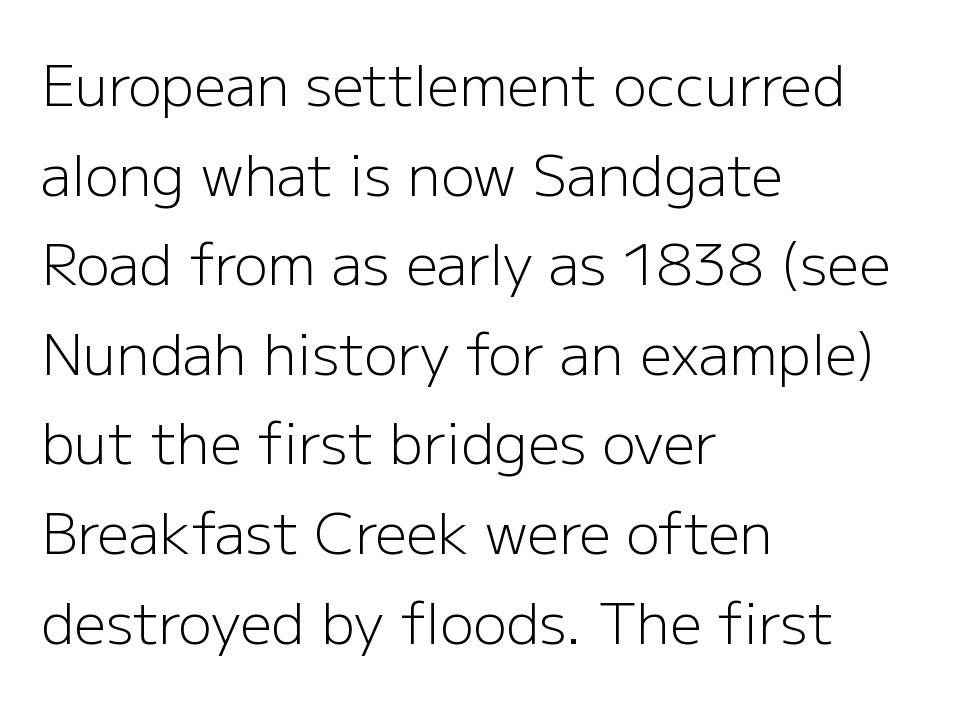
Q: Is the text bold? A: No.
Q: Is the text italic (slanted)? A: No, it is upright.
Q: Is the typeface a serif or a sans-serif typeface? A: Sans-serif.
Q: Is the text underlined? A: No.
Q: How is the paragraph aligned? A: Left-aligned.
Q: Is the spacing between letters normal or unusually wide? A: Normal.
Q: Is the spacing between lines tight, normal or loose? A: Normal.
Q: Width (condensed, normal, or wide)? A: Normal.
Q: Stroke contrast? A: Low.
Q: x-height? A: Medium.
Q: Monospaced? A: No.
